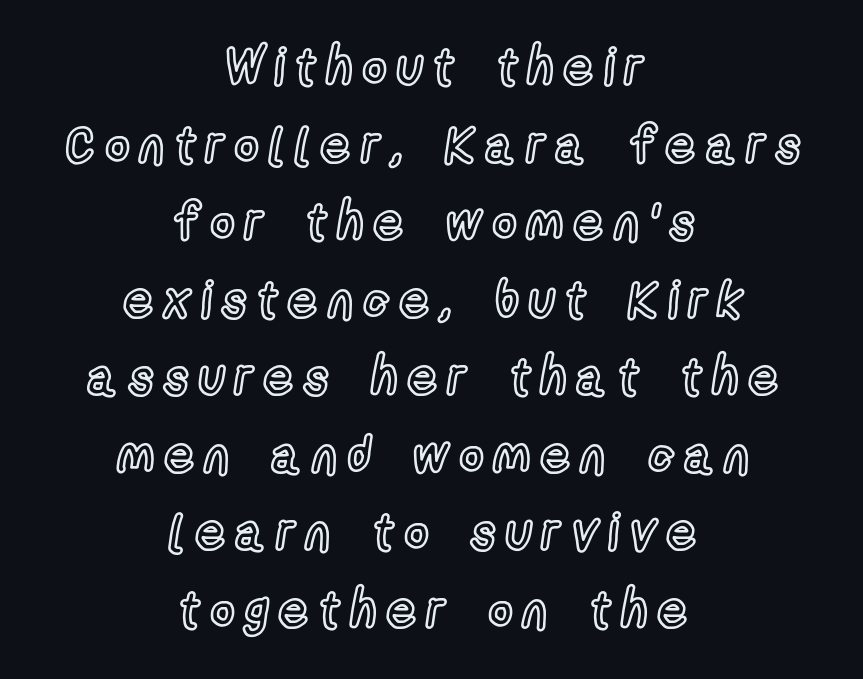
Q: Is the text italic (slanted)? A: Yes.
Q: Is the text underlined? A: No.
Q: How is the paragraph aligned? A: Centered.
Q: Is the spacing between letters normal or unusually wide? A: Unusually wide.
Q: Is the spacing between lines tight, normal or loose? A: Normal.
Q: Width (condensed, normal, or wide)? A: Condensed.
Q: x-height? A: Medium.
Q: Monospaced? A: No.
